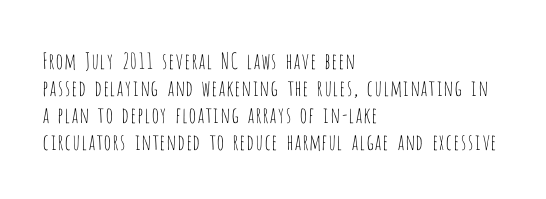
The image shows 22 px text type, upright; set left-aligned, line spacing 1.23x, normal letter spacing, not underlined.
